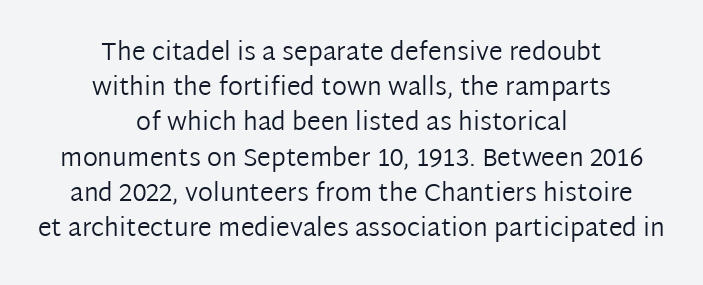
Upright lettering throughout. Line spacing here is normal. This rendering features lettering with no underline. The letterforms sit shoulder to shoulder at normal distance. Alignment: centered. No heavy texture on the line: the type isn't bold.
